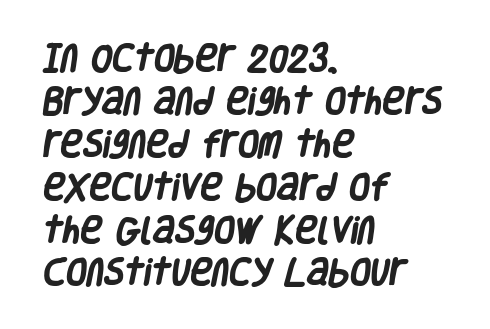
Q: Is the text bold? A: Yes.
Q: Is the typeface a serif or a sans-serif typeface? A: Sans-serif.
Q: Is the text underlined? A: No.
Q: How is the paragraph aligned? A: Left-aligned.
Q: Is the spacing between letters normal or unusually wide? A: Normal.
Q: Is the spacing between lines tight, normal or loose? A: Normal.
Q: Width (condensed, normal, or wide)? A: Condensed.
Q: Stroke contrast? A: Low.
Q: x-height? A: Large.
Q: Monospaced? A: No.
